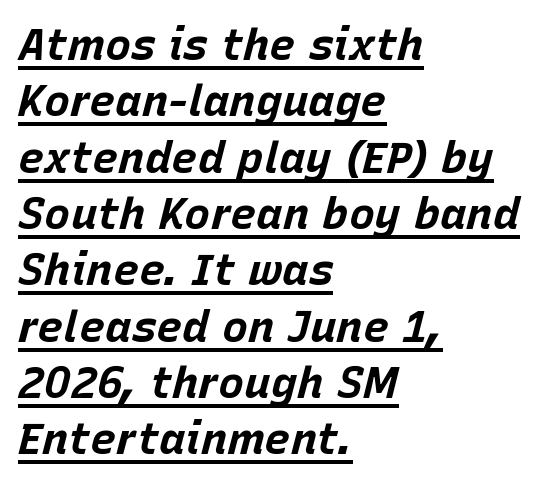
Q: Is the text bold? A: Yes.
Q: Is the text italic (slanted)? A: Yes, it leans right by about 15 degrees.
Q: Is the text underlined? A: Yes.
Q: How is the paragraph aligned? A: Left-aligned.
Q: Is the spacing between letters normal or unusually wide? A: Normal.
Q: Is the spacing between lines tight, normal or loose? A: Normal.
Q: Width (condensed, normal, or wide)? A: Normal.
Q: Stroke contrast? A: Low.
Q: x-height? A: Large.
Q: Monospaced? A: No.
